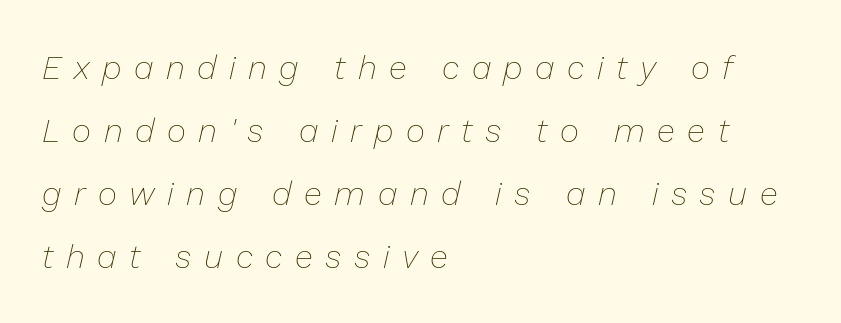
Q: Is the text bold? A: No.
Q: Is the text italic (slanted)? A: Yes, it leans right by about 13 degrees.
Q: Is the text underlined? A: No.
Q: How is the paragraph aligned? A: Left-aligned.
Q: Is the spacing between letters normal or unusually wide? A: Unusually wide.
Q: Is the spacing between lines tight, normal or loose? A: Loose.
Q: Width (condensed, normal, or wide)? A: Normal.
Q: Stroke contrast? A: Low.
Q: x-height? A: Medium.
Q: Monospaced? A: No.
